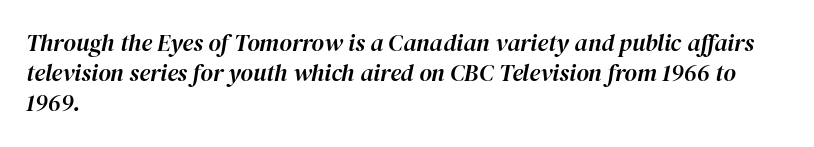
Underline: absent. An italicized treatment has been applied to the whole sample. Is there much room between lines? A standard amount, neither cramped nor airy. These lines keep a tight, regular rhythm from letter to letter. Casual observation: everything's shoved over to the left.
